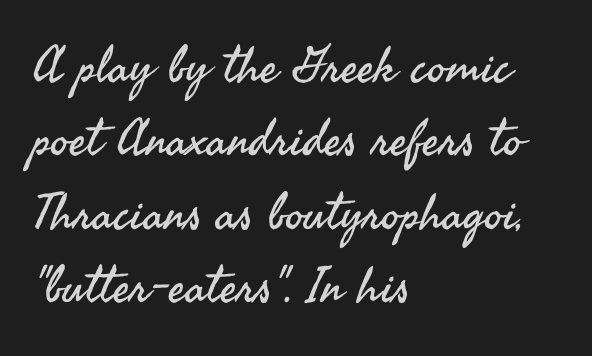
The image shows 50 px regular-weight sans-serif type; set left-aligned, normal line spacing (1.47x), normal letter spacing, not underlined; medium stroke contrast and a small x-height.
